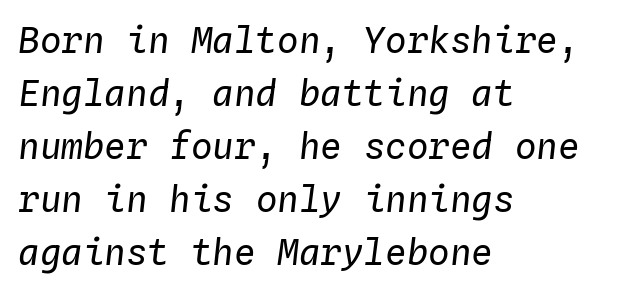
This sample uses an oblique cut, with every glyph tilted off the vertical. The baseline area is clear. The rows are spaced the way most documents space them. Where is the straight margin? On the left. Fixed-width glyphs throughout — classic coding-font behaviour.
